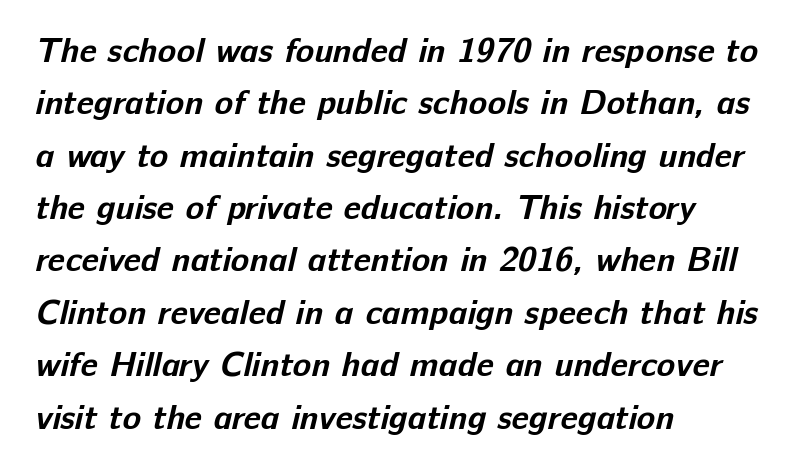
Q: Is the text bold? A: Yes.
Q: Is the typeface a serif or a sans-serif typeface? A: Sans-serif.
Q: Is the text underlined? A: No.
Q: How is the paragraph aligned? A: Left-aligned.
Q: Is the spacing between letters normal or unusually wide? A: Normal.
Q: Is the spacing between lines tight, normal or loose? A: Normal.
Q: Width (condensed, normal, or wide)? A: Normal.
Q: Stroke contrast? A: Low.
Q: x-height? A: Medium.
Q: Monospaced? A: No.
